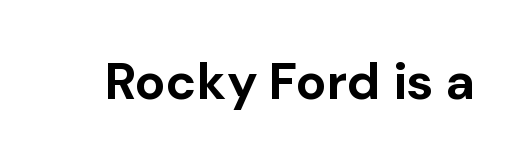
The image shows 51 px bold sans-serif type, upright; set normal letter spacing, not underlined; low stroke contrast and a medium x-height.
